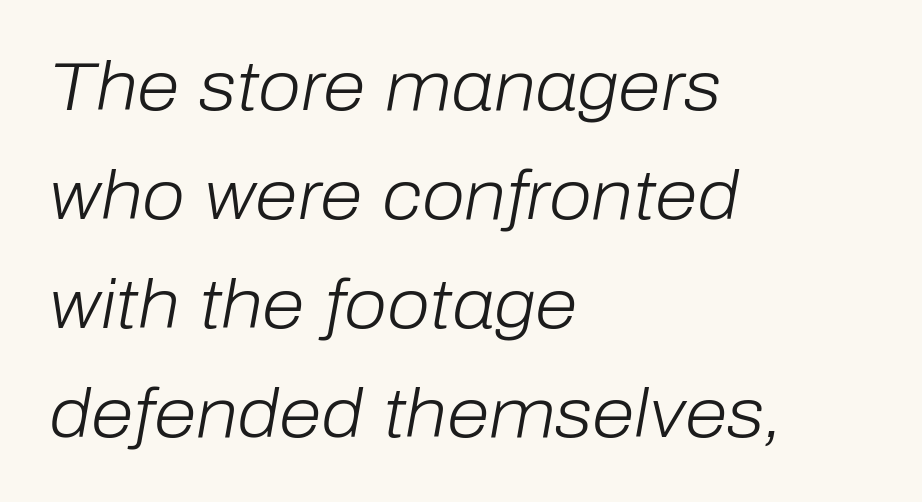
Q: Is the text bold? A: No.
Q: Is the text italic (slanted)? A: Yes, it leans right by about 10 degrees.
Q: Is the text underlined? A: No.
Q: How is the paragraph aligned? A: Left-aligned.
Q: Is the spacing between letters normal or unusually wide? A: Normal.
Q: Is the spacing between lines tight, normal or loose? A: Normal.
Q: Width (condensed, normal, or wide)? A: Normal.
Q: Stroke contrast? A: Low.
Q: x-height? A: Medium.
Q: Monospaced? A: No.
